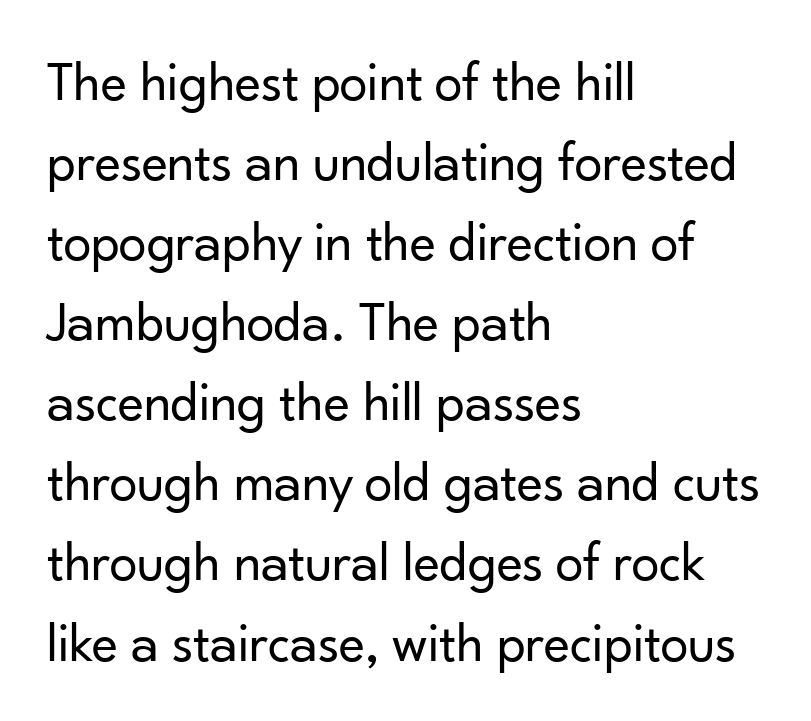
{"serif": "no", "italic": "no", "bold": "no", "weight": "regular", "width": "normal", "stroke_contrast": "low", "x_height": "small", "monospaced": "no", "underline": "no", "align": "left", "line_spacing": "normal", "line_spacing_ratio": 1.43, "letter_spacing": "normal", "letter_spacing_em": 0.0, "glyph_px": 56}
